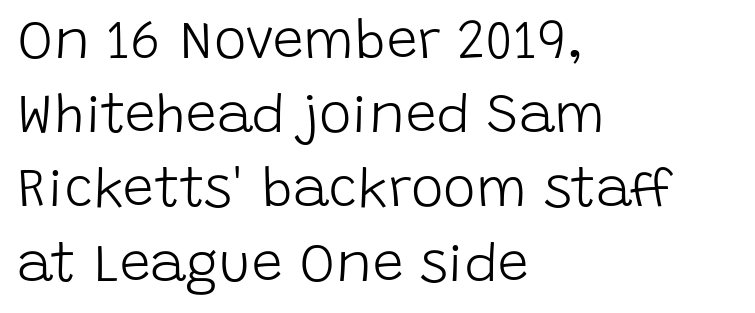
Q: Is the text bold? A: No.
Q: Is the text italic (slanted)? A: No, it is upright.
Q: Is the typeface a serif or a sans-serif typeface? A: Sans-serif.
Q: Is the text underlined? A: No.
Q: How is the paragraph aligned? A: Left-aligned.
Q: Is the spacing between letters normal or unusually wide? A: Normal.
Q: Is the spacing between lines tight, normal or loose? A: Normal.
Q: Width (condensed, normal, or wide)? A: Normal.
Q: Stroke contrast? A: Low.
Q: x-height? A: Large.
Q: Monospaced? A: No.
